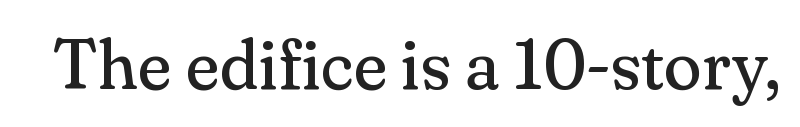
Q: Is the text bold? A: No.
Q: Is the text italic (slanted)? A: No, it is upright.
Q: Is the typeface a serif or a sans-serif typeface? A: Serif.
Q: Is the text underlined? A: No.
Q: Is the spacing between letters normal or unusually wide? A: Normal.
Q: Width (condensed, normal, or wide)? A: Normal.
Q: Stroke contrast? A: Medium.
Q: x-height? A: Small.
Q: Monospaced? A: No.
